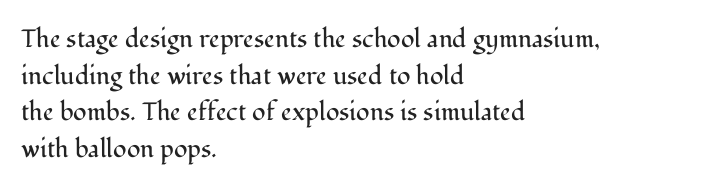
Q: Is the text bold? A: No.
Q: Is the text italic (slanted)? A: No, it is upright.
Q: Is the text underlined? A: No.
Q: How is the paragraph aligned? A: Left-aligned.
Q: Is the spacing between letters normal or unusually wide? A: Normal.
Q: Is the spacing between lines tight, normal or loose? A: Normal.
